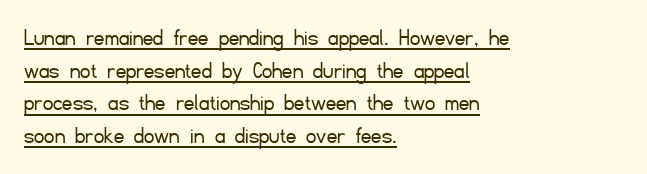
Weight class: somewhere from thin through regular. Check the space under the baseline: a stroke is drawn there. The space between consecutive lines is moderate. A roman cut, with each character standing at attention. Each line starts at the same left margin while the right side varies. No extra tracking has been applied to these lines.
